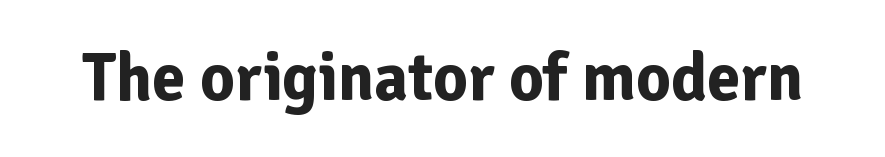
Only glyphs here, with clear space below each row. You'd pick this weight for a headline — it's a proper bold. These lines are rendered in a variable-pitch font. Nothing unusual about the tracking: characters are spaced as the font intends.
